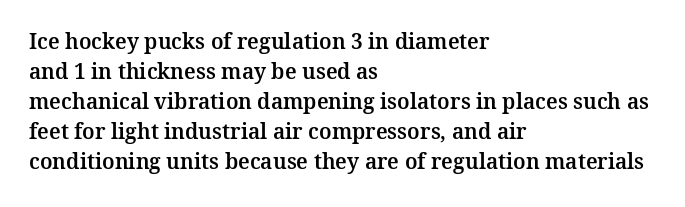
The gaps between neighbouring characters are ordinary and unremarkable. This rendering uses left alignment, leaving the right contour irregular. Horizontal bands of white between lines are of average thickness. The strip under each line holds only bare page. It's the straight-up-and-down kind of type.
